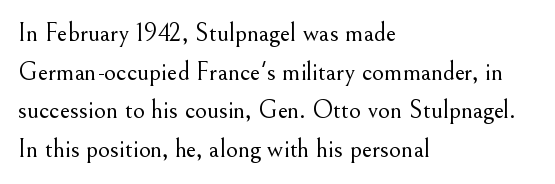
Q: Is the text bold? A: No.
Q: Is the text italic (slanted)? A: No, it is upright.
Q: Is the text underlined? A: No.
Q: How is the paragraph aligned? A: Left-aligned.
Q: Is the spacing between letters normal or unusually wide? A: Normal.
Q: Is the spacing between lines tight, normal or loose? A: Normal.
